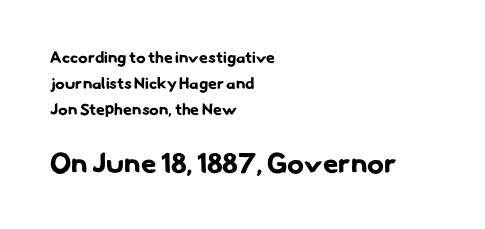
Q: Is the text bold? A: Yes.
Q: Is the typeface a serif or a sans-serif typeface? A: Sans-serif.
Q: Is the text underlined? A: No.
Q: How is the paragraph aligned? A: Left-aligned.
Q: Is the spacing between letters normal or unusually wide? A: Normal.
Q: Is the spacing between lines tight, normal or loose? A: Normal.
Q: Which block of text is set in a larger size, the first (top) or the second (bottom)? A: The second (bottom) one.
Q: Width (condensed, normal, or wide)? A: Normal.
Q: Stroke contrast? A: Low.
Q: x-height? A: Small.
Q: Monospaced? A: No.
